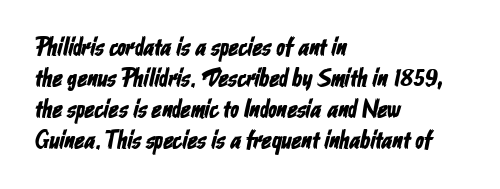
{"underline": "no", "align": "left", "line_spacing_ratio": 1.24, "letter_spacing": "normal", "letter_spacing_em": 0.0, "glyph_px": 25}
